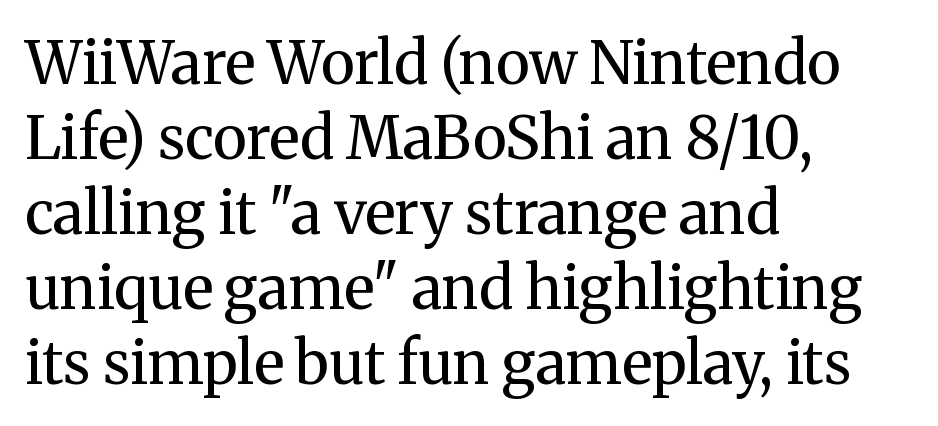
The horizontal fit of the characters is conventional and even. Nothing heavy about these letters — not bold at all. These lines were composed using upright roman letters. Each row of text sits above clean, open space.
